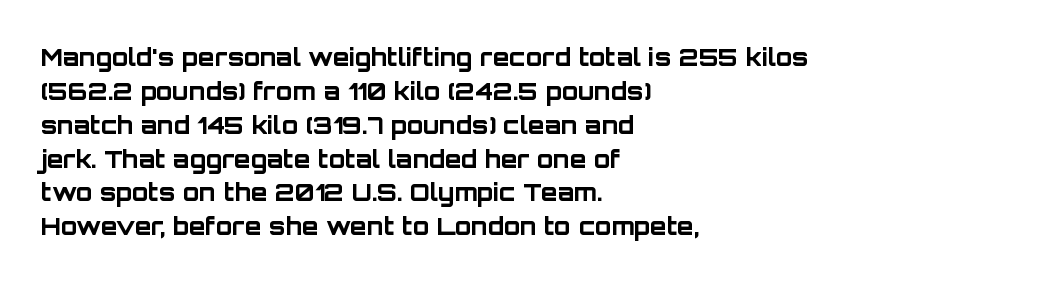
{"italic": "no", "bold": "yes", "underline": "no", "align": "left", "line_spacing": "normal", "line_spacing_ratio": 1.41, "letter_spacing": "normal", "letter_spacing_em": 0.0, "glyph_px": 24}
